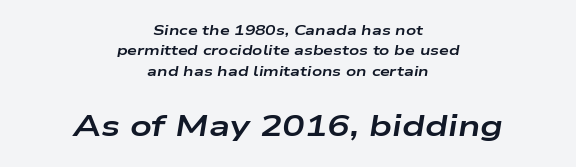
{"italic": "yes", "lean": "right", "slant_degrees": 9, "bold": "yes", "weight": "bold", "width": "wide", "stroke_contrast": "low", "x_height": "medium", "monospaced": "no", "underline": "no", "align": "center", "line_spacing": "normal", "line_spacing_ratio": 1.45, "letter_spacing": "normal", "letter_spacing_em": 0.0, "larger_block": "second", "size_ratio": 2.14, "glyph_px": 30}
